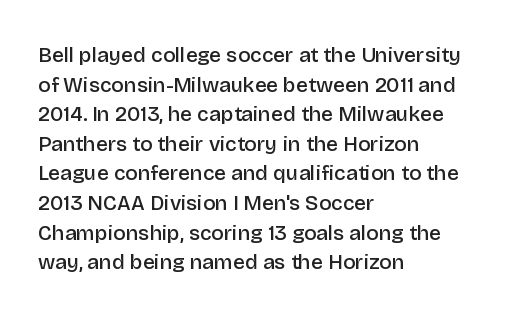
If you measured baseline to baseline, you'd find a middling distance. No italicization has been applied; the sample stays upright. If you drew a ruler down the left edge, every line would touch it. Has an underline been added? It has not. Semibold letterforms, between regular and bold. Here the glyphs are tracked normally, forming tight word shapes.
